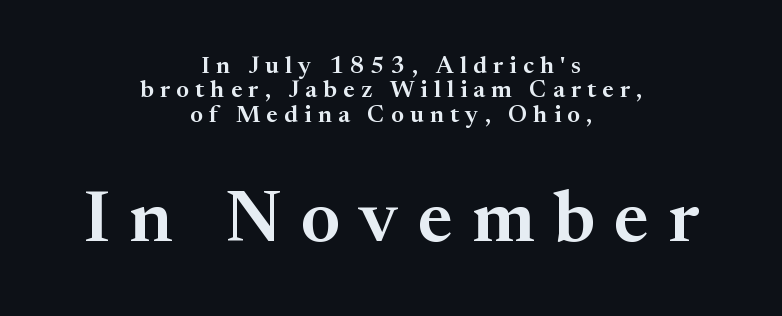
The image shows 73 px serif type, upright; set centered, tight line spacing (1.02x), unusually wide letter spacing (+0.26 em), not underlined; the second (bottom) block is 3.04x larger; medium stroke contrast and a medium x-height.
